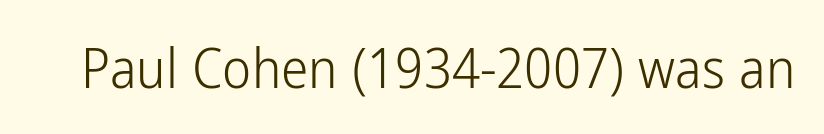
Varying glyph widths throughout — classic text-font behaviour. The passage shown is not bold in any degree. The gap between lines stays unmarked. Unlike a traditional serif, this face leaves its strokes unadorned. Unlike italic type, these characters show no tilt at all.
